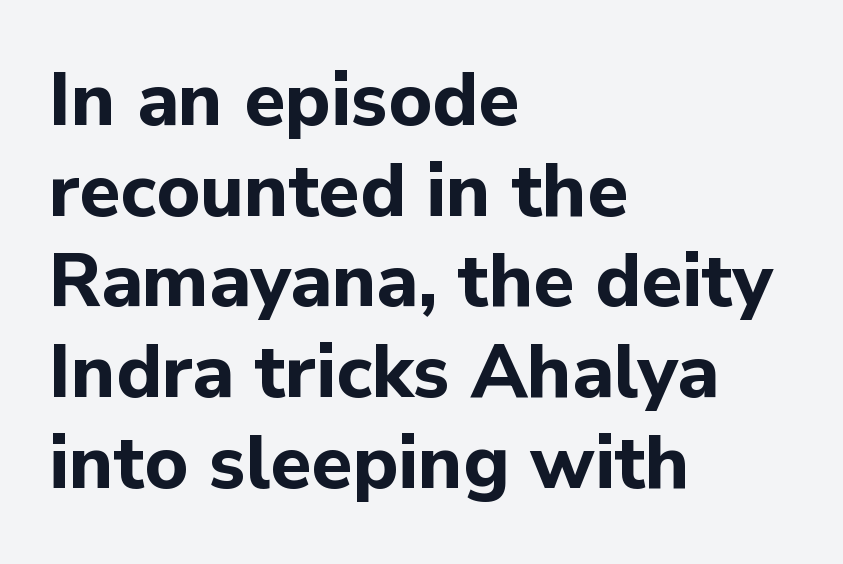
The passage shown is typed in a proportional face where columns would drift. The ragged edge is on the right, which tells us the setting is flush left. Thick stems and heavy bowls — unmistakably bold. Unmarked baselines from the first word to the last.
